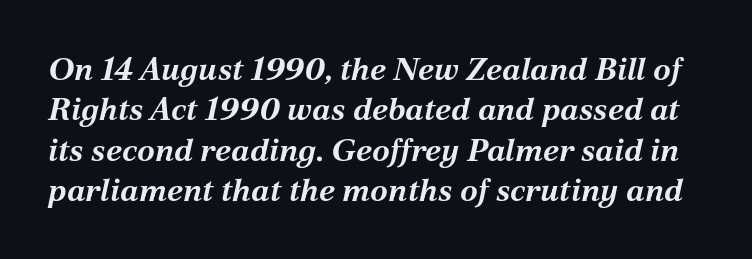
The image shows 32 px bold type, italic (leaning right); set normal line spacing (1.26x), normal letter spacing, not underlined; medium stroke contrast and a medium x-height.
